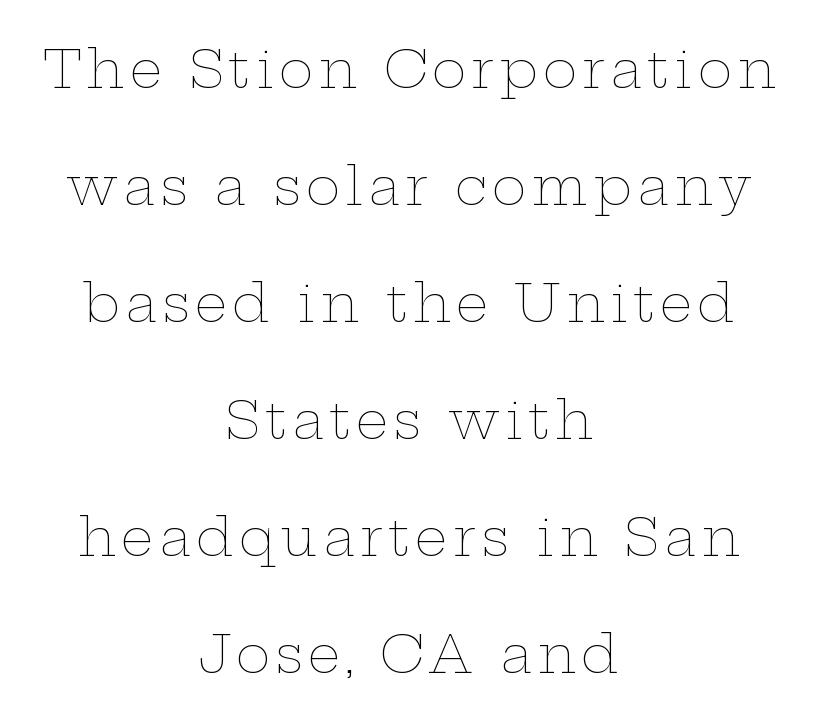
The image shows 52 px thin, wide type, upright; set centered, loose line spacing (2.25x), not underlined; low stroke contrast and a medium x-height.
